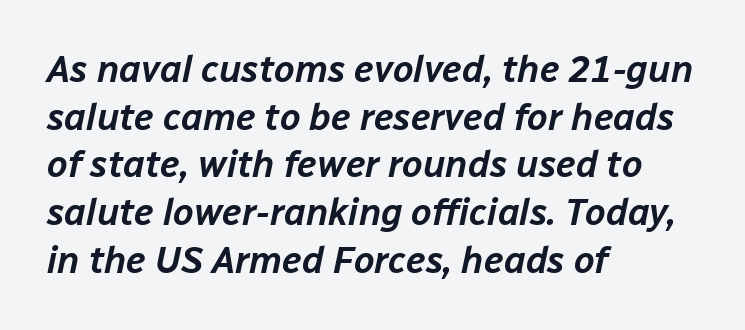
Notice how the stems are inclined rather than vertical — that's the hallmark of italics. Tracking here is standard; glyphs follow each other at the usual distance. The passage shown is typed in a proportional face where columns would drift. One-word summary of the alignment: left. The designer left line spacing at the default.
